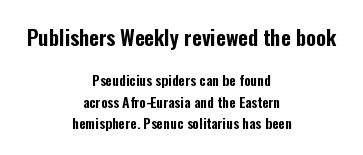
Q: Is the text italic (slanted)? A: No, it is upright.
Q: Is the text underlined? A: No.
Q: How is the paragraph aligned? A: Centered.
Q: Is the spacing between letters normal or unusually wide? A: Normal.
Q: Is the spacing between lines tight, normal or loose? A: Normal.
Q: Which block of text is set in a larger size, the first (top) or the second (bottom)? A: The first (top) one.
